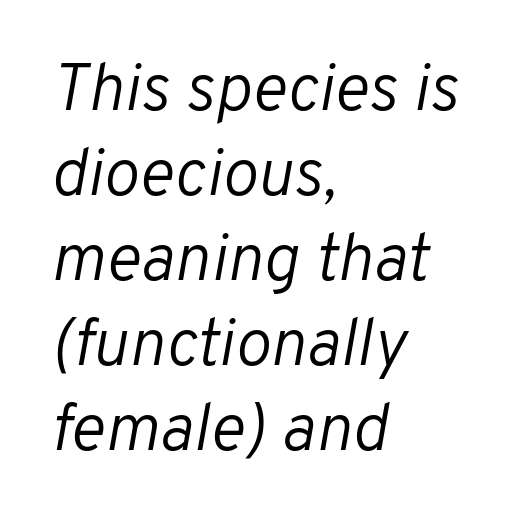
The image shows 67 px light type, italic (leaning right); set left-aligned, normal line spacing (1.27x), normal letter spacing, not underlined; low stroke contrast and a medium x-height.
